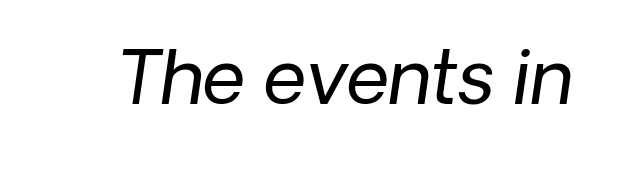
{"serif": "no", "bold": "no", "weight": "regular", "width": "normal", "stroke_contrast": "low", "x_height": "medium", "monospaced": "no", "underline": "no", "letter_spacing": "normal", "letter_spacing_em": 0.0, "glyph_px": 74}
